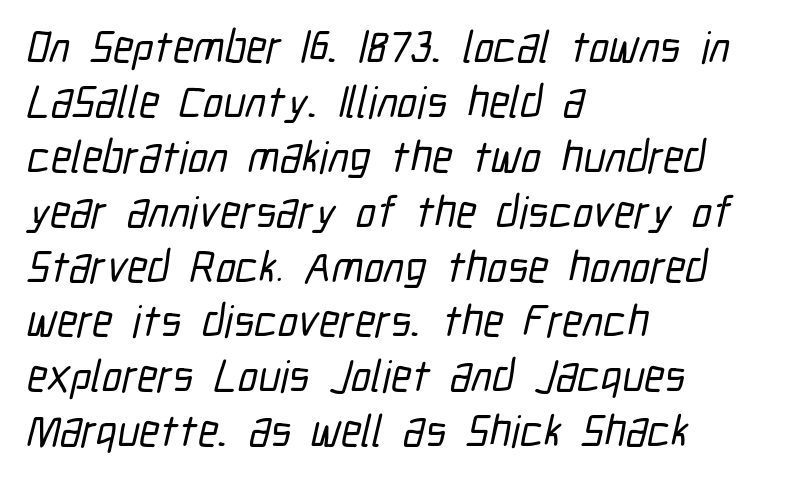
Here the glyphs are tracked normally, forming tight word shapes. Varying glyph widths throughout — classic text-font behaviour. Words float on clear page, feet unadorned. Caption: multi-line text, flush left, ragged right. A sans-serif font was chosen for this passage.
